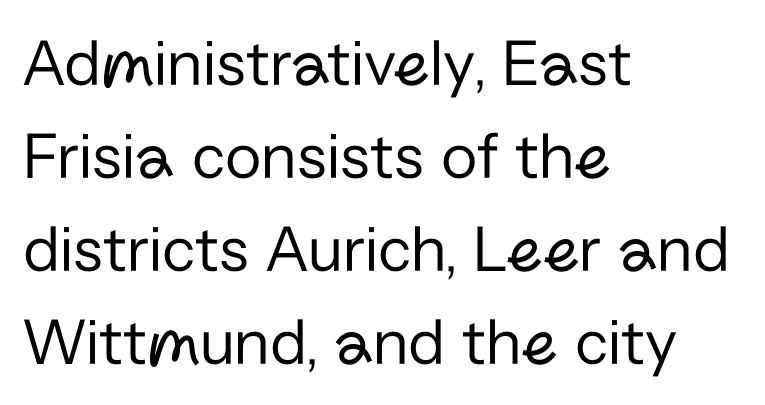
The image shows 67 px regular-weight sans-serif type, upright; set left-aligned, normal line spacing (1.39x), normal letter spacing, not underlined; low stroke contrast and a medium x-height.
